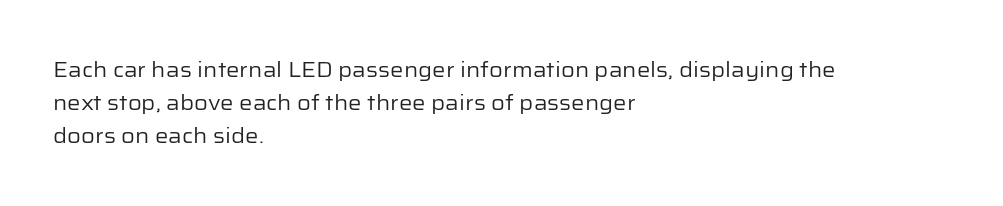
No italicization has been applied; the sample stays upright. This rendering features lettering with no underline. Summary of weight: not heavy and not bold. The typesetter chose a ragged-right arrangement here. The vertical gap from one line to the next is medium.
